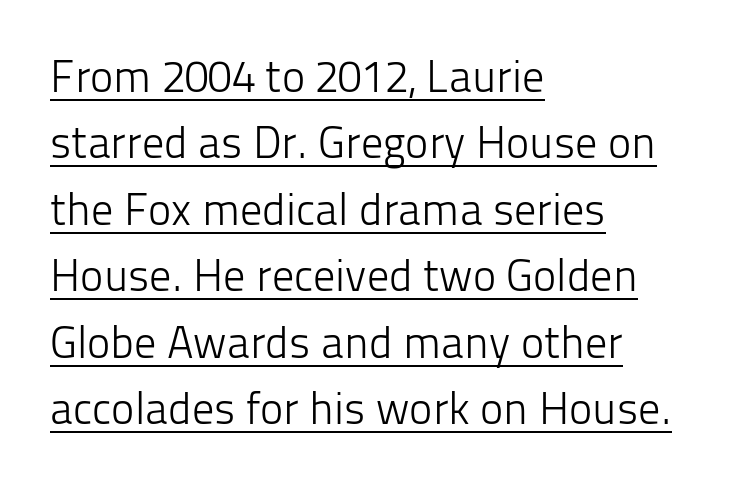
Q: Is the text bold? A: No.
Q: Is the text italic (slanted)? A: No, it is upright.
Q: Is the typeface a serif or a sans-serif typeface? A: Sans-serif.
Q: Is the text underlined? A: Yes.
Q: How is the paragraph aligned? A: Left-aligned.
Q: Is the spacing between letters normal or unusually wide? A: Normal.
Q: Is the spacing between lines tight, normal or loose? A: Normal.
Q: Width (condensed, normal, or wide)? A: Normal.
Q: Stroke contrast? A: Low.
Q: x-height? A: Medium.
Q: Monospaced? A: No.
